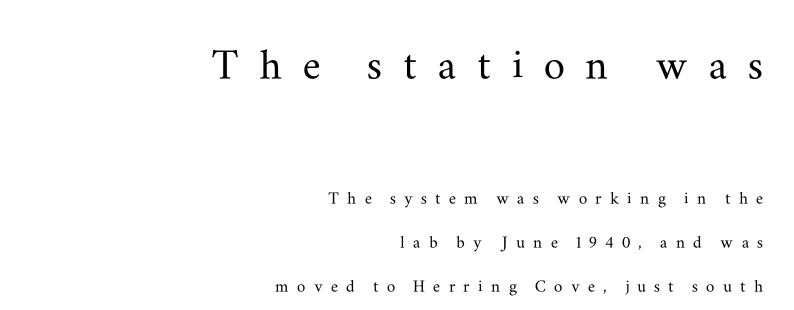
The image shows 53 px wide serif type, upright; set right-aligned, loose line spacing (2.1x), unusually wide letter spacing (+0.39 em), not underlined; the first (top) block is 2.52x larger; medium stroke contrast and a small x-height.
